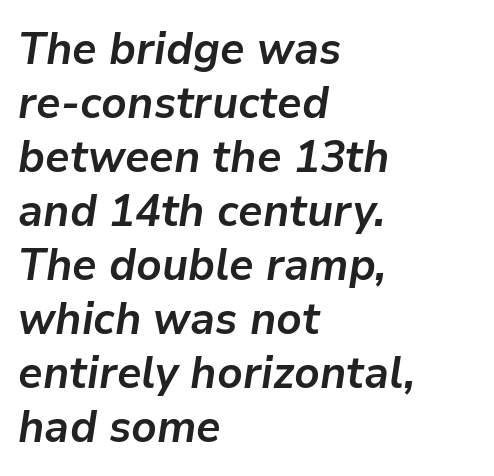
The lettering tilts uniformly, giving the passage an italic look. Standard letterfit; no display-style spreading of the glyphs. Here the designer chose a conventional face with non-uniform glyph widths. Nobody drew a line under any word here.
